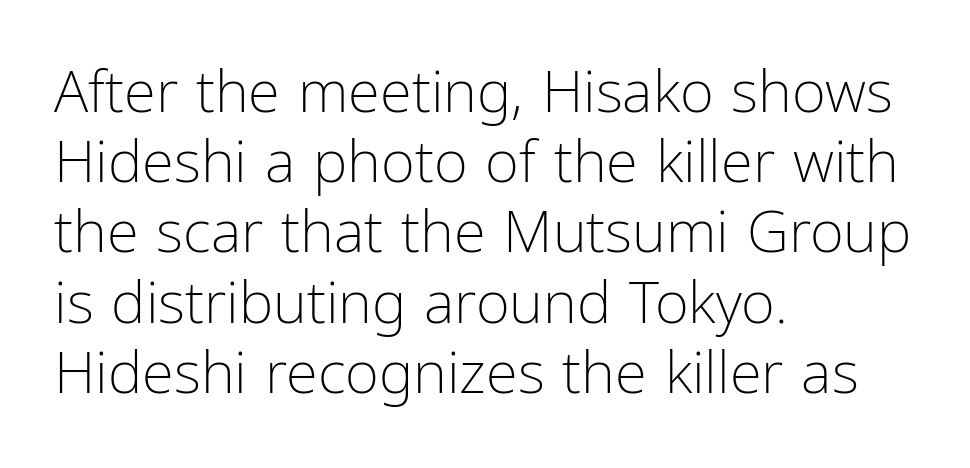
The image shows 58 px light, condensed sans-serif type, upright; set left-aligned, line spacing 1.21x, normal letter spacing, not underlined; low stroke contrast and a medium x-height.
